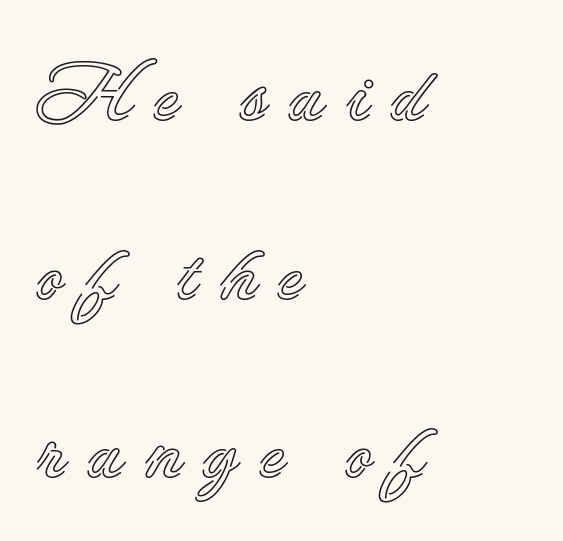
{"width": "normal", "x_height": "small", "monospaced": "no", "underline": "no", "align": "left", "line_spacing": "loose", "line_spacing_ratio": 2.26, "letter_spacing": "wide", "letter_spacing_em": 0.26, "glyph_px": 79}
